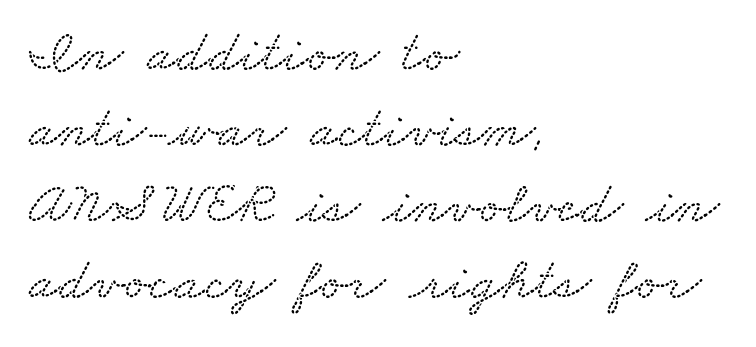
The image shows 59 px wide serif type; set left-aligned, normal line spacing (1.29x), normal letter spacing, not underlined; medium stroke contrast and a small x-height.
